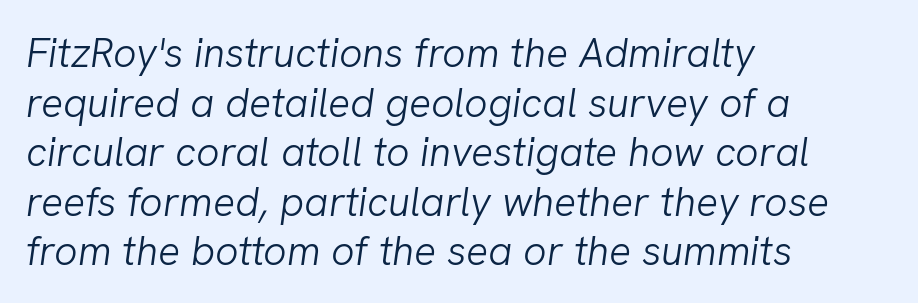
Notice how the passage keeps a crisp vertical edge on the left only. Is this a fixed-width face? No — the glyphs have proportional, varying widths. Letters have the restrained weight of plain body copy at most. Descenders hang freely into open space. Default kerning and tracking; the words read as compact shapes.
